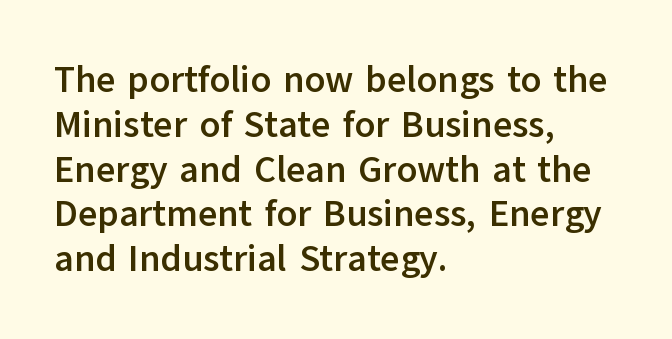
Q: Is the text bold? A: Yes.
Q: Is the text italic (slanted)? A: No, it is upright.
Q: Is the typeface a serif or a sans-serif typeface? A: Sans-serif.
Q: Is the text underlined? A: No.
Q: How is the paragraph aligned? A: Left-aligned.
Q: Is the spacing between letters normal or unusually wide? A: Normal.
Q: Width (condensed, normal, or wide)? A: Normal.
Q: Stroke contrast? A: Low.
Q: x-height? A: Medium.
Q: Monospaced? A: No.
